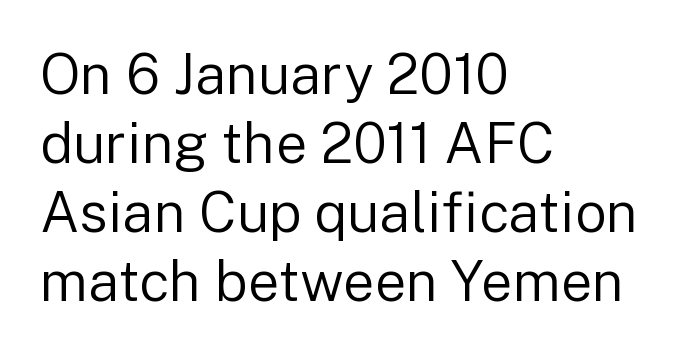
The image shows 56 px regular-weight sans-serif type, upright; set left-aligned, line spacing 1.23x, normal letter spacing, not underlined; low stroke contrast and a medium x-height.
